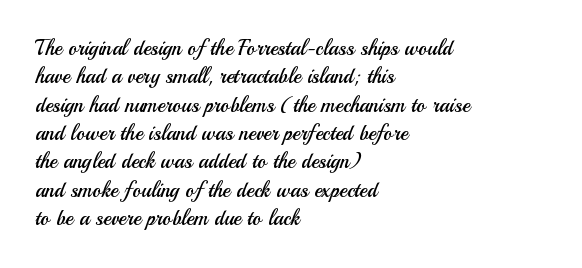
{"bold": "no", "underline": "no", "align": "left", "line_spacing": "normal", "line_spacing_ratio": 1.35, "letter_spacing": "normal", "letter_spacing_em": 0.0, "glyph_px": 21}
